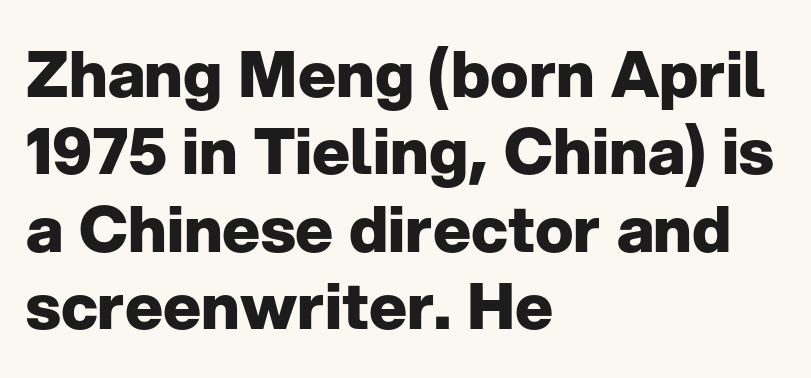
The image shows 64 px heavy sans-serif type, upright; set left-aligned, line spacing 1.21x, normal letter spacing, not underlined; low stroke contrast and a medium x-height.
